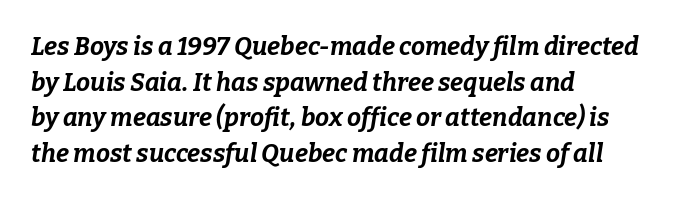
Q: Is the text bold? A: Yes.
Q: Is the text italic (slanted)? A: Yes, it leans right by about 9 degrees.
Q: Is the text underlined? A: No.
Q: How is the paragraph aligned? A: Left-aligned.
Q: Is the spacing between letters normal or unusually wide? A: Normal.
Q: Is the spacing between lines tight, normal or loose? A: Normal.
